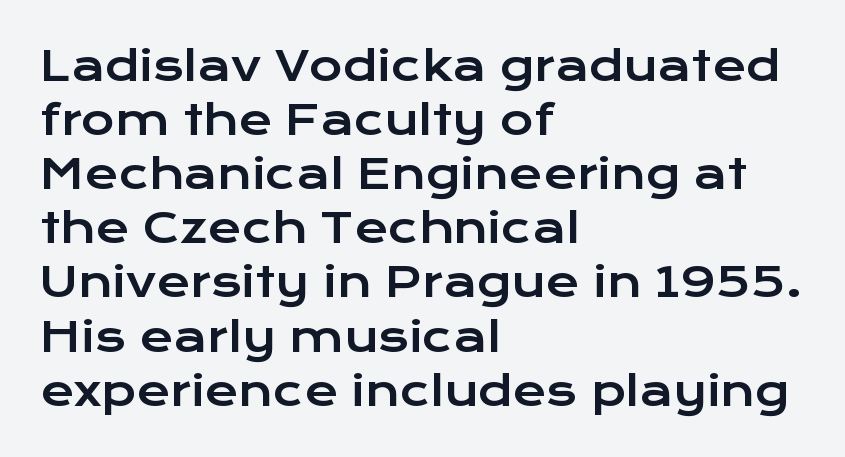
{"serif": "no", "italic": "no", "width": "wide", "stroke_contrast": "low", "x_height": "medium", "monospaced": "no", "underline": "no", "align": "left", "line_spacing": "normal", "line_spacing_ratio": 1.32, "letter_spacing": "normal", "letter_spacing_em": 0.0, "glyph_px": 41}
